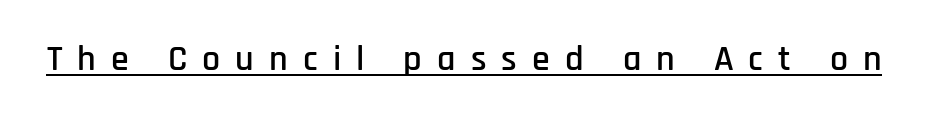
The rendering inserts visible extra space after every character. The font family rendered here belongs to the sans-serif group. Ascenders rise straight up at ninety degrees. Varying glyph widths throughout — classic text-font behaviour.
